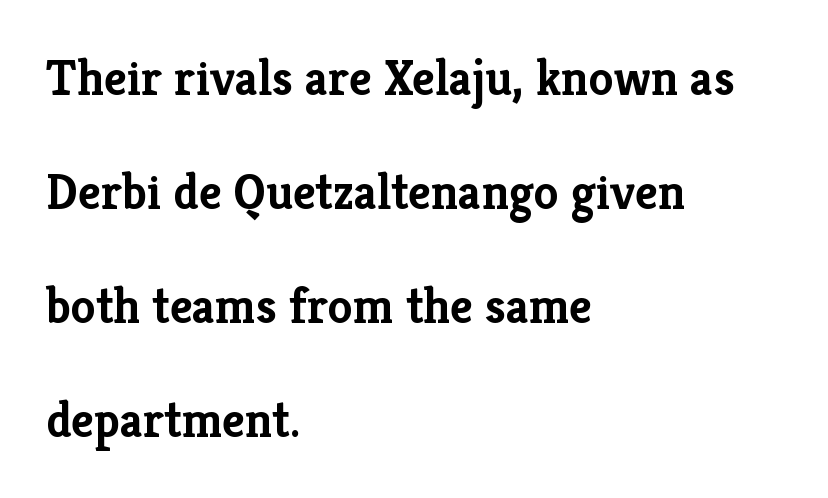
Q: Is the text bold? A: Yes.
Q: Is the text italic (slanted)? A: No, it is upright.
Q: Is the typeface a serif or a sans-serif typeface? A: Serif.
Q: Is the text underlined? A: No.
Q: How is the paragraph aligned? A: Left-aligned.
Q: Is the spacing between letters normal or unusually wide? A: Normal.
Q: Is the spacing between lines tight, normal or loose? A: Loose.
Q: Width (condensed, normal, or wide)? A: Normal.
Q: Stroke contrast? A: Low.
Q: x-height? A: Medium.
Q: Monospaced? A: No.
